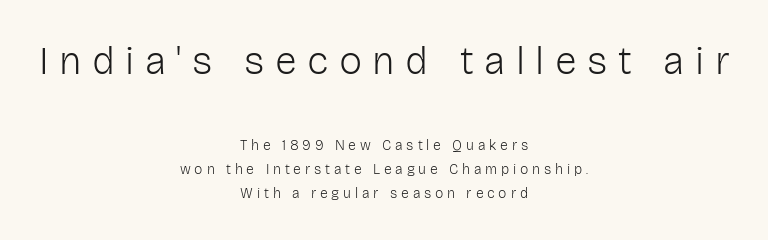
Italic: no, the glyphs are upright roman. The designer gave the opening block more size than the closing block. Proportional: the letters do not fall into vertical columns. What stands out about the letter spacing? Its width — letters are far apart. I'd call this a sans setting — the letters go barefoot.
